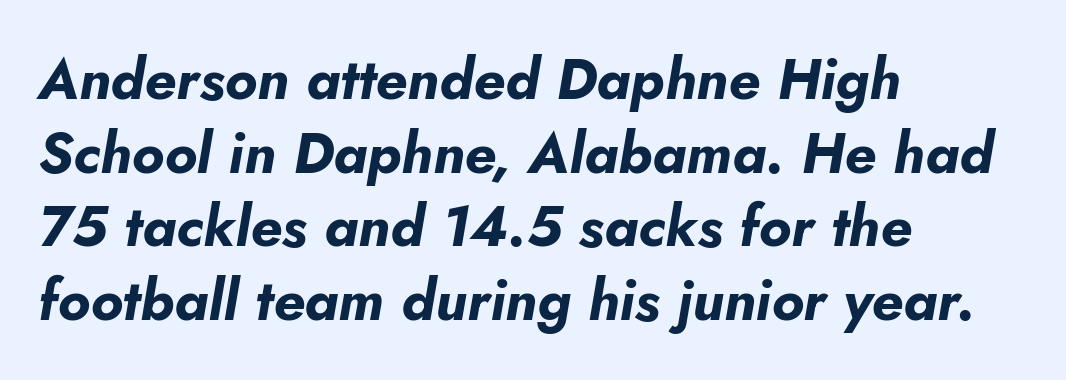
Q: Is the text bold? A: Yes.
Q: Is the text italic (slanted)? A: Yes, it leans right by about 5 degrees.
Q: Is the text underlined? A: No.
Q: How is the paragraph aligned? A: Left-aligned.
Q: Is the spacing between letters normal or unusually wide? A: Normal.
Q: Is the spacing between lines tight, normal or loose? A: Normal.
Q: Width (condensed, normal, or wide)? A: Normal.
Q: Stroke contrast? A: Low.
Q: x-height? A: Small.
Q: Monospaced? A: No.
